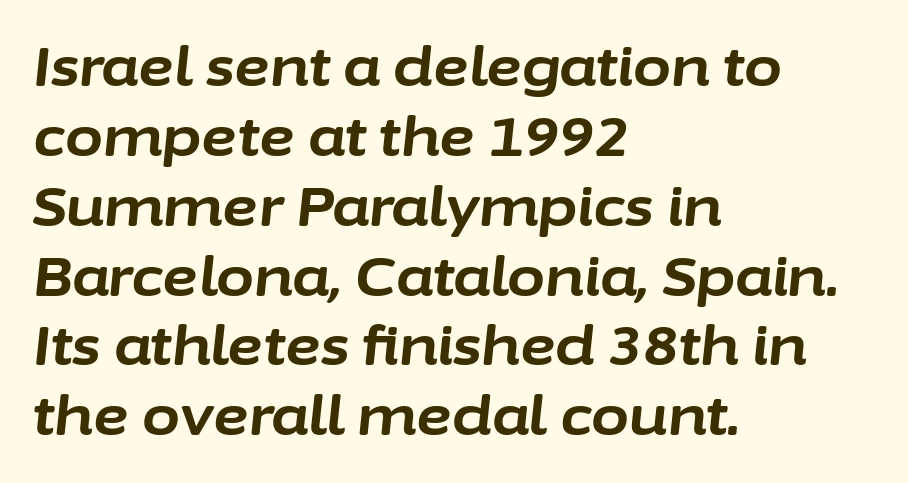
{"italic": "yes", "lean": "right", "slant_degrees": 6, "bold": "yes", "weight": "bold", "width": "normal", "stroke_contrast": "low", "x_height": "medium", "monospaced": "no", "underline": "no", "align": "left", "line_spacing": "normal", "line_spacing_ratio": 1.27, "letter_spacing": "normal", "letter_spacing_em": 0.0, "glyph_px": 55}
